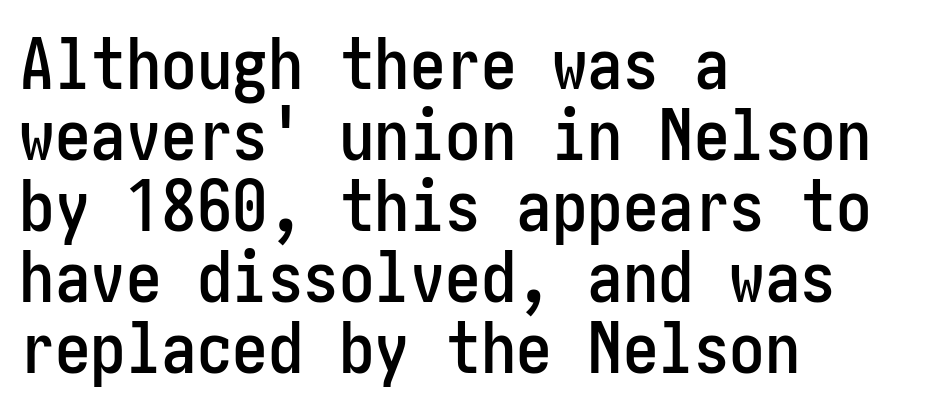
The image shows 71 px condensed sans-serif type, upright; set left-aligned, tight line spacing (1.0x), normal letter spacing, not underlined; low stroke contrast and a medium x-height.
